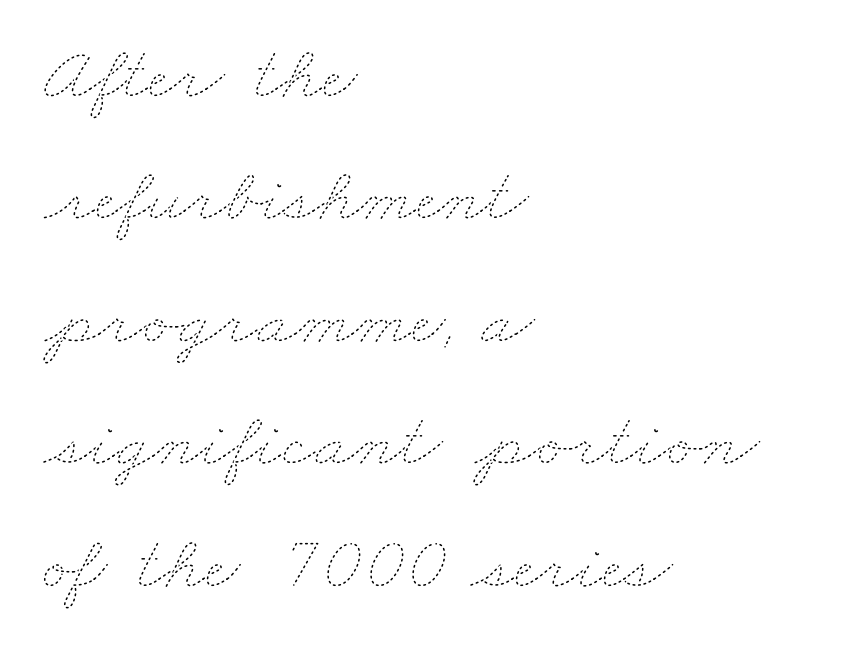
The image shows 77 px thin, wide type; set left-aligned, normal line spacing (1.59x), normal letter spacing, not underlined; low stroke contrast and a small x-height.
